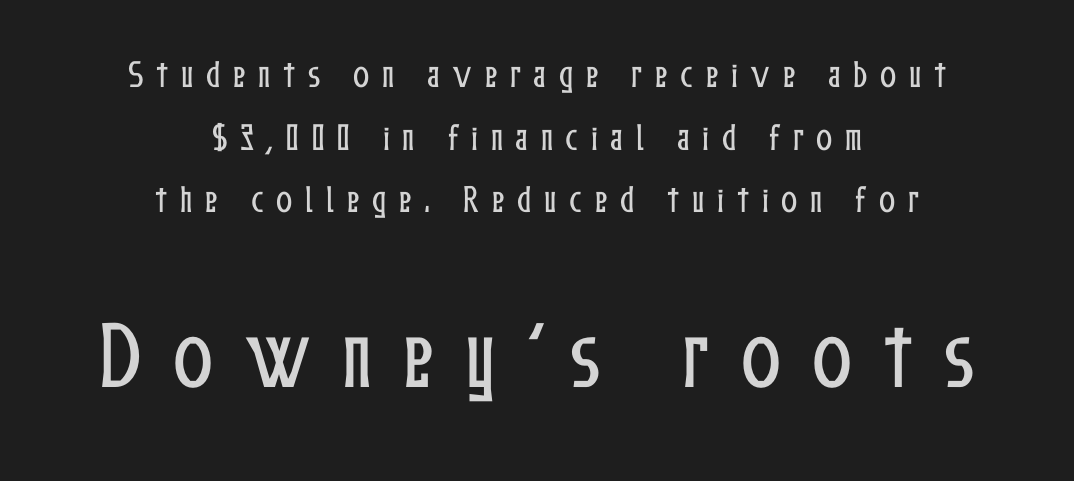
{"italic": "no", "width": "condensed", "stroke_contrast": "low", "x_height": "medium", "monospaced": "no", "underline": "no", "align": "center", "line_spacing": "loose", "line_spacing_ratio": 2.09, "letter_spacing": "wide", "letter_spacing_em": 0.42, "larger_block": "second", "size_ratio": 2.47, "glyph_px": 74}
